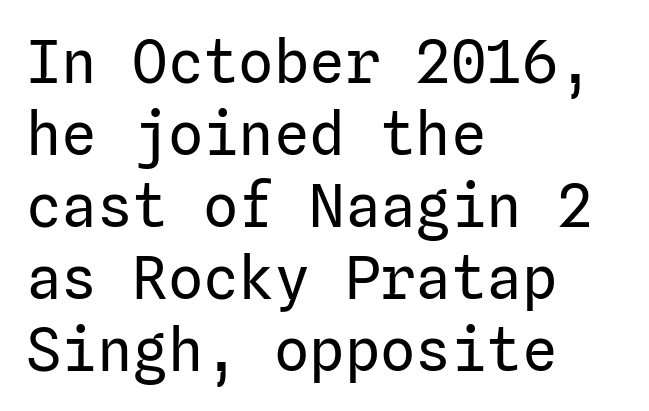
Left-aligned paragraph, ragged on the right. Grotesque or geometric, the face here clearly has no serifs. Compared with typical body copy, the letter spacing here is the same. Unbolded letterforms with no extra heft.
